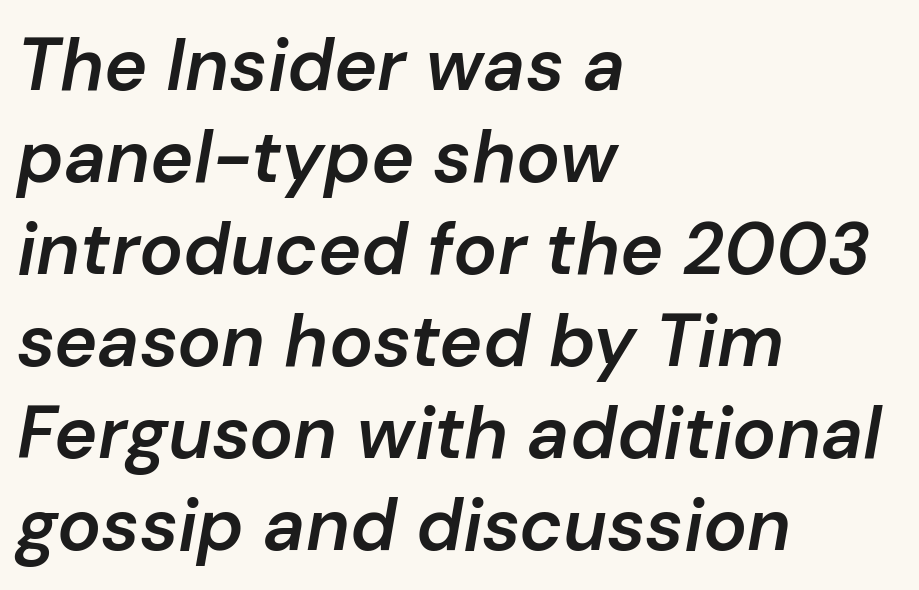
Words appear dense and cohesive because spacing is normal. Designer's note — italics engaged. The glyphs are unaccompanied by any horizontal stroke below them. A typesetter would call this proportional, since set widths differ per character. Stroke thickness is moderately raised; the sample reads as semibold.
